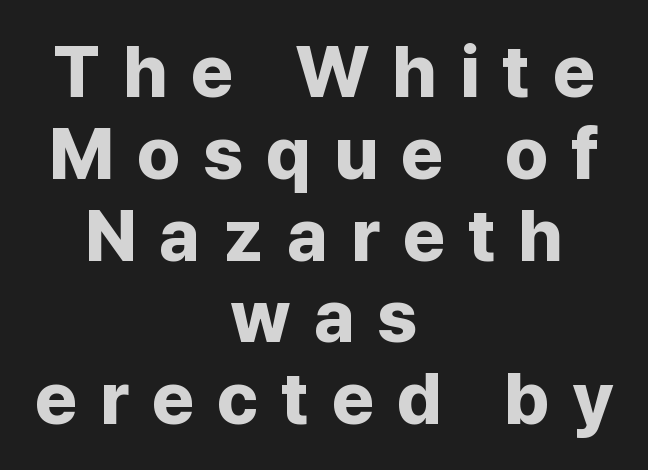
Q: Is the text bold? A: Yes.
Q: Is the text italic (slanted)? A: No, it is upright.
Q: Is the typeface a serif or a sans-serif typeface? A: Sans-serif.
Q: Is the text underlined? A: No.
Q: How is the paragraph aligned? A: Centered.
Q: Is the spacing between letters normal or unusually wide? A: Unusually wide.
Q: Is the spacing between lines tight, normal or loose? A: Tight.
Q: Width (condensed, normal, or wide)? A: Normal.
Q: Stroke contrast? A: Low.
Q: x-height? A: Medium.
Q: Monospaced? A: No.
